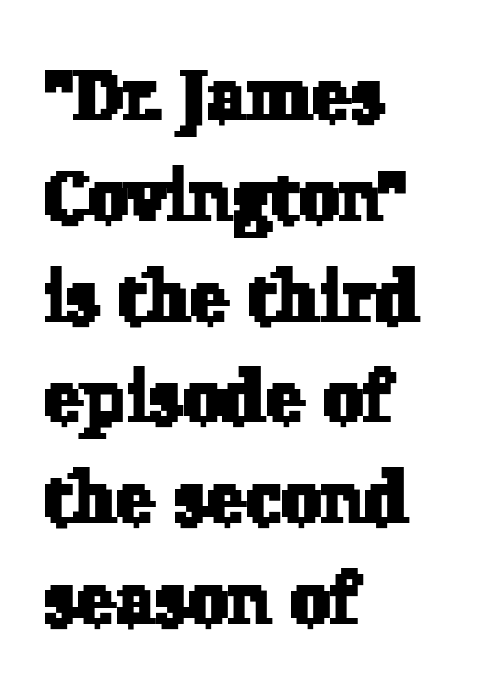
Vertical spacing — default. These lines are composed in type with serifs. The paragraph has a hard left edge and a soft right edge. Observe the ordinary spacing: letters are neighbours, not strangers. The string is rendered with underlining switched off. The letters advance in unequal steps, a hallmark of proportional type.
